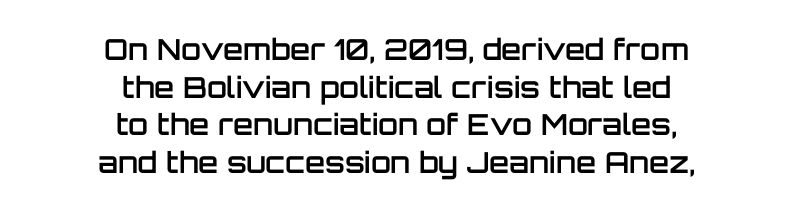
Q: Is the text bold? A: Semi-bold.
Q: Is the text italic (slanted)? A: No, it is upright.
Q: Is the typeface a serif or a sans-serif typeface? A: Sans-serif.
Q: Is the text underlined? A: No.
Q: How is the paragraph aligned? A: Centered.
Q: Is the spacing between letters normal or unusually wide? A: Normal.
Q: Is the spacing between lines tight, normal or loose? A: Normal.
Q: Width (condensed, normal, or wide)? A: Normal.
Q: Stroke contrast? A: Low.
Q: x-height? A: Large.
Q: Monospaced? A: No.
